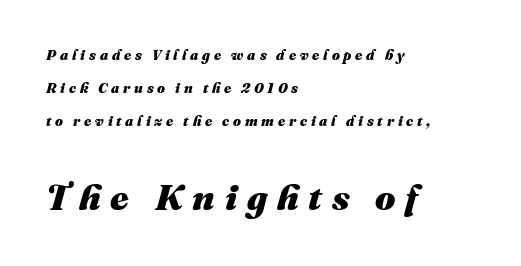
Q: Is the text bold? A: Yes.
Q: Is the text italic (slanted)? A: Yes, it leans right by about 16 degrees.
Q: Is the text underlined? A: No.
Q: How is the paragraph aligned? A: Left-aligned.
Q: Is the spacing between letters normal or unusually wide? A: Unusually wide.
Q: Is the spacing between lines tight, normal or loose? A: Loose.
Q: Which block of text is set in a larger size, the first (top) or the second (bottom)? A: The second (bottom) one.
Q: Width (condensed, normal, or wide)? A: Normal.
Q: Stroke contrast? A: Medium.
Q: x-height? A: Medium.
Q: Monospaced? A: No.
